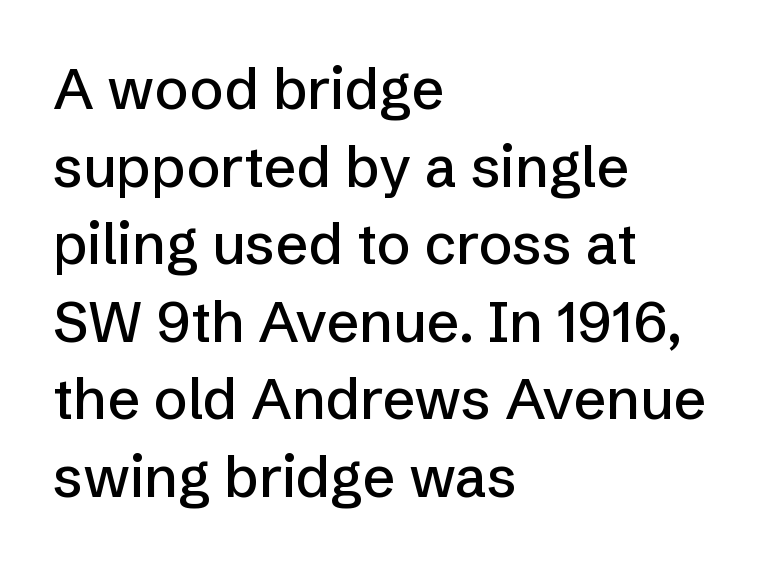
Varying glyph widths throughout — classic text-font behaviour. Alignment: flush left. The lines sit at an ordinary, default distance from one another. Is this a sans? Yes — the strokes have no serifs. The letters stand upright; this is a roman face. Compared with typical body copy, the letter spacing here is the same.
